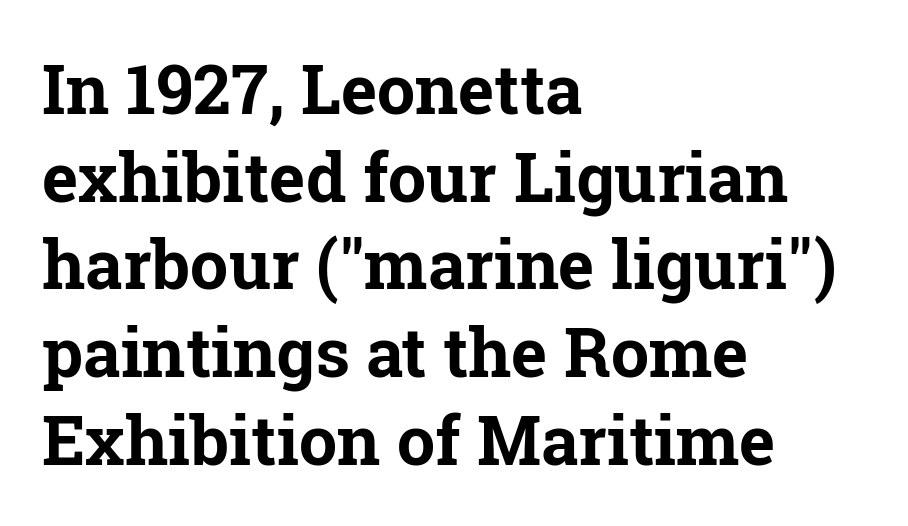
Typographic density is high because the face is bold. The typesetter chose a ragged-right arrangement here. Look at the tracking — it's just the regular setting, nothing added. Type style note: has serifs. A typesetter would call this proportional, since set widths differ per character.
